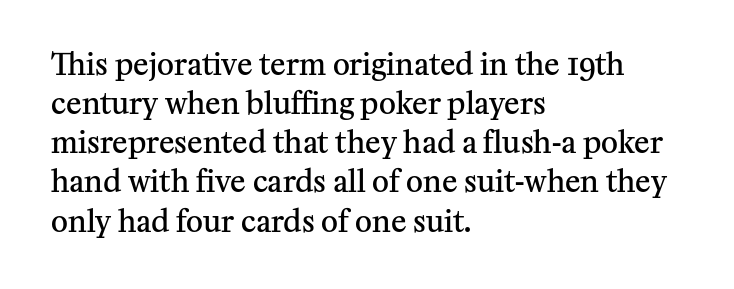
{"serif": "yes", "italic": "no", "bold": "semi", "weight": "semibold", "width": "normal", "stroke_contrast": "medium", "x_height": "medium", "monospaced": "no", "underline": "no", "align": "left", "line_spacing": "normal", "line_spacing_ratio": 1.35, "letter_spacing": "normal", "letter_spacing_em": 0.0, "glyph_px": 29}
